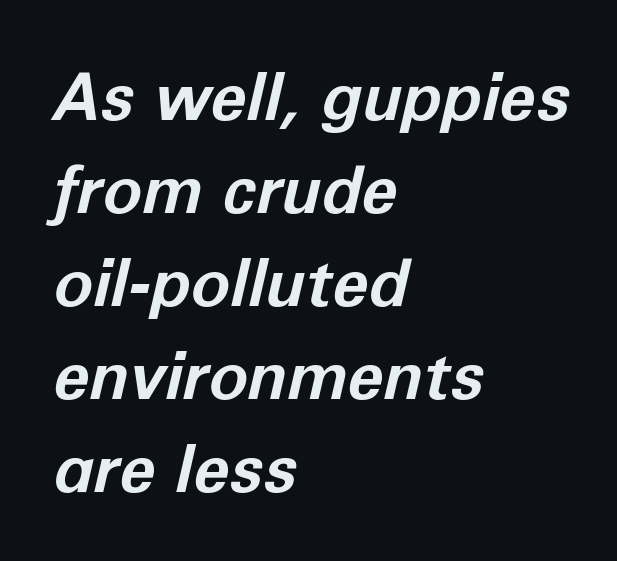
{"italic": "yes", "lean": "right", "slant_degrees": 12, "bold": "yes", "weight": "bold", "width": "normal", "stroke_contrast": "low", "x_height": "medium", "monospaced": "no", "underline": "no", "align": "left", "line_spacing": "normal", "line_spacing_ratio": 1.41, "letter_spacing": "normal", "letter_spacing_em": 0.0, "glyph_px": 66}
